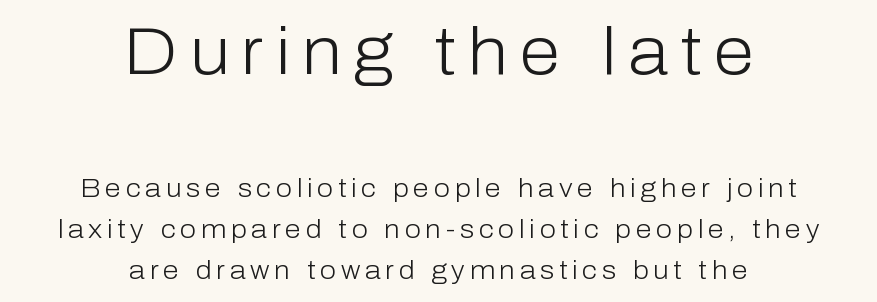
{"serif": "no", "italic": "no", "bold": "no", "weight": "light", "width": "normal", "stroke_contrast": "low", "x_height": "medium", "monospaced": "no", "underline": "no", "align": "center", "line_spacing": "normal", "line_spacing_ratio": 1.59, "larger_block": "first", "size_ratio": 2.54, "glyph_px": 66}
